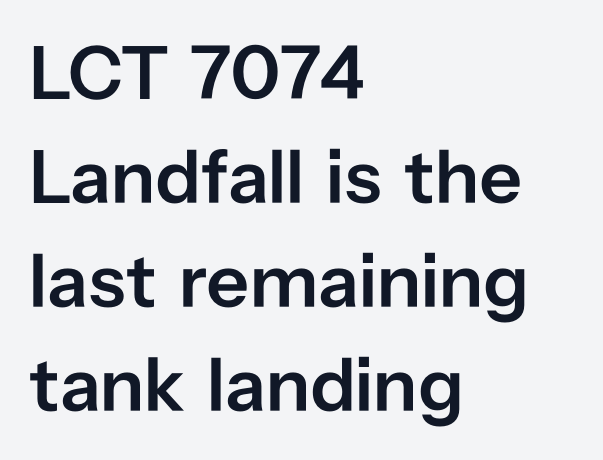
{"serif": "no", "italic": "no", "bold": "semi", "weight": "semibold", "width": "normal", "stroke_contrast": "low", "x_height": "medium", "monospaced": "no", "underline": "no", "align": "left", "line_spacing": "normal", "line_spacing_ratio": 1.37, "letter_spacing": "normal", "letter_spacing_em": 0.0, "glyph_px": 76}
